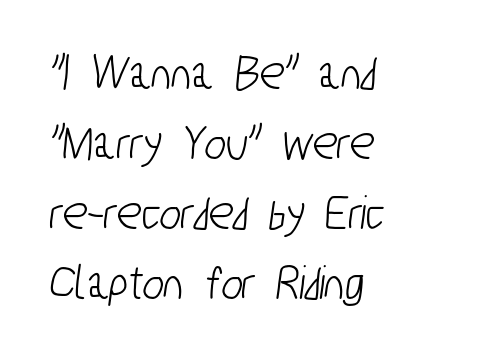
{"serif": "no", "width": "condensed", "stroke_contrast": "low", "x_height": "medium", "monospaced": "no", "underline": "no", "align": "left", "line_spacing": "normal", "line_spacing_ratio": 1.37, "letter_spacing": "normal", "letter_spacing_em": 0.0, "glyph_px": 51}
